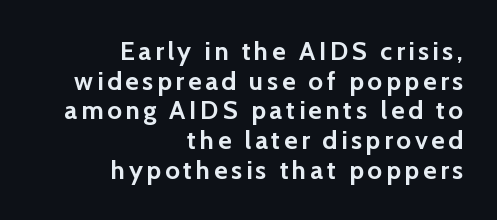
The image shows 26 px bold type, upright; set right-aligned, tight line spacing (1.14x), not underlined.
